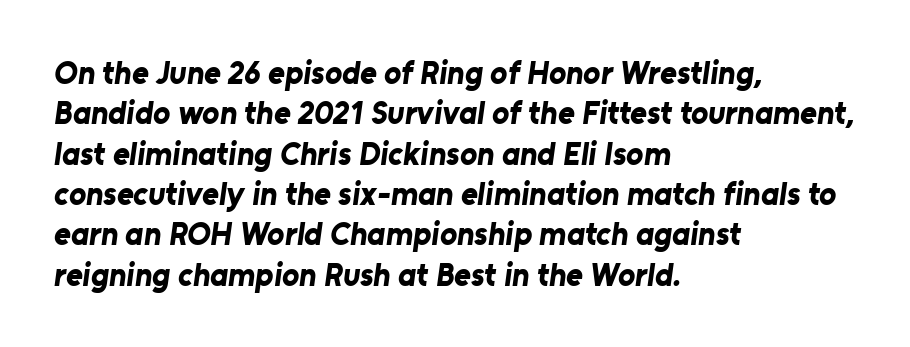
{"serif": "no", "bold": "yes", "weight": "bold", "width": "normal", "stroke_contrast": "low", "x_height": "medium", "monospaced": "no", "underline": "no", "align": "left", "line_spacing": "normal", "line_spacing_ratio": 1.26, "letter_spacing": "normal", "letter_spacing_em": 0.0, "glyph_px": 32}
